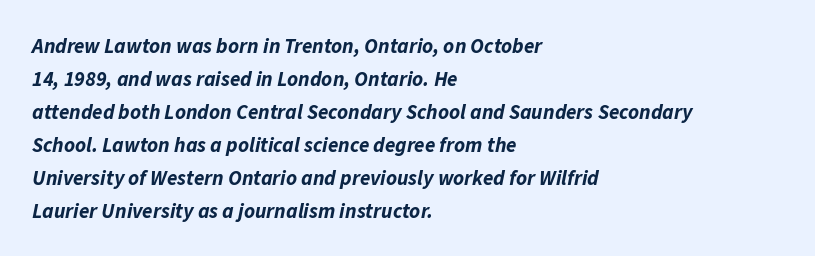
The image shows 21 px bold type, italic (leaning right); set left-aligned, normal line spacing (1.57x), normal letter spacing, not underlined.
